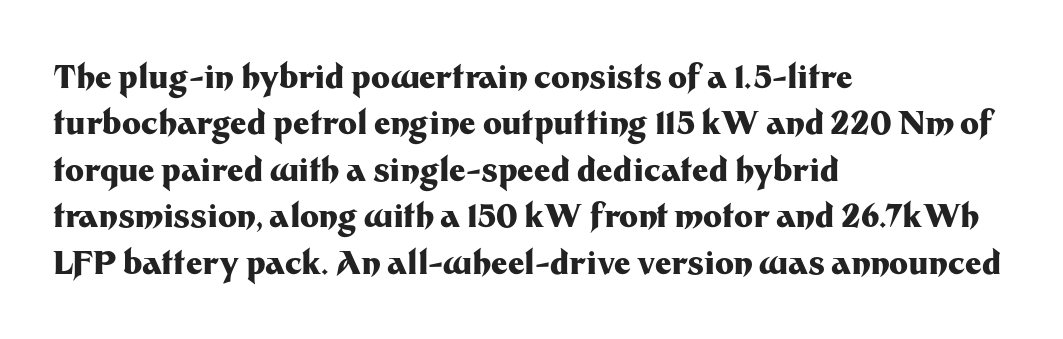
{"serif": "no", "italic": "no", "bold": "yes", "weight": "heavy", "width": "normal", "stroke_contrast": "medium", "x_height": "medium", "monospaced": "no", "underline": "no", "align": "left", "line_spacing": "normal", "line_spacing_ratio": 1.45, "letter_spacing": "normal", "letter_spacing_em": 0.0, "glyph_px": 32}
